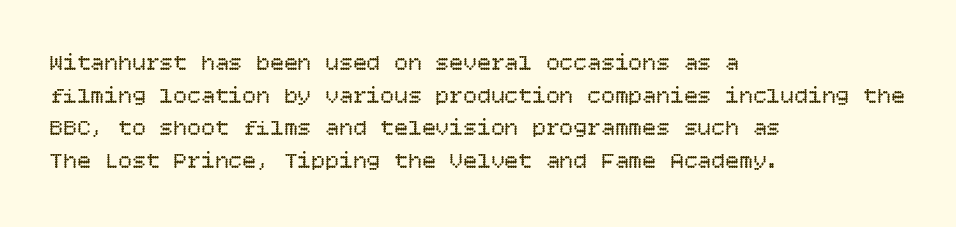
Q: Is the text bold? A: No.
Q: Is the text italic (slanted)? A: No, it is upright.
Q: Is the text underlined? A: No.
Q: How is the paragraph aligned? A: Left-aligned.
Q: Is the spacing between letters normal or unusually wide? A: Normal.
Q: Is the spacing between lines tight, normal or loose? A: Normal.
